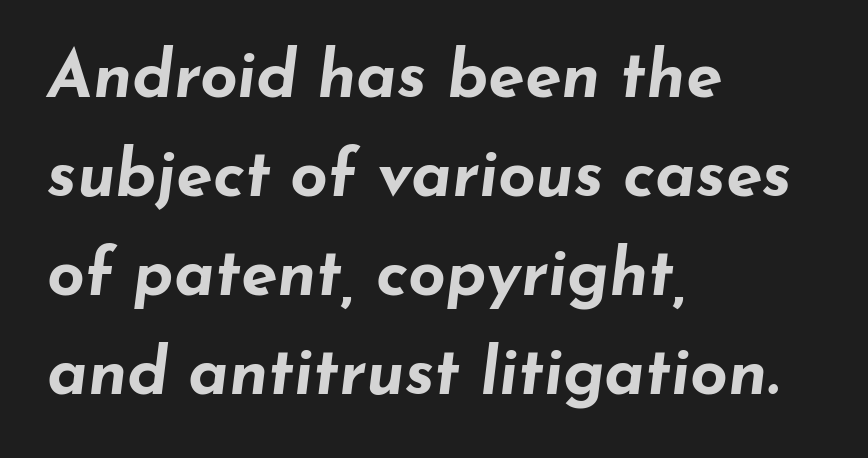
{"italic": "yes", "lean": "right", "slant_degrees": 7, "bold": "yes", "weight": "bold", "width": "wide", "stroke_contrast": "low", "x_height": "small", "monospaced": "no", "underline": "no", "align": "left", "line_spacing": "normal", "line_spacing_ratio": 1.5, "letter_spacing": "normal", "letter_spacing_em": 0.0, "glyph_px": 66}
